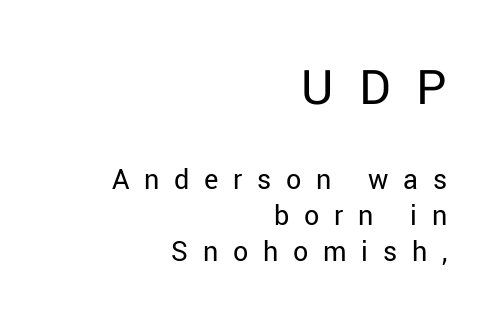
{"serif": "no", "italic": "no", "bold": "no", "weight": "regular", "width": "normal", "stroke_contrast": "low", "x_height": "medium", "monospaced": "no", "underline": "no", "align": "right", "line_spacing_ratio": 1.2, "letter_spacing": "wide", "letter_spacing_em": 0.49, "larger_block": "first", "size_ratio": 1.77, "glyph_px": 53}
